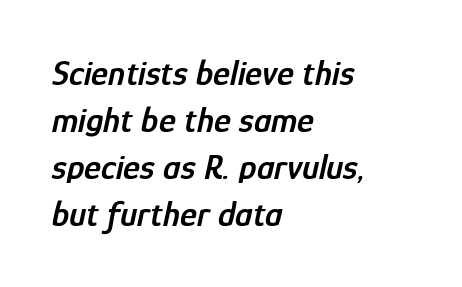
Q: Is the text bold? A: Semi-bold.
Q: Is the text italic (slanted)? A: Yes, it leans right by about 12 degrees.
Q: Is the text underlined? A: No.
Q: How is the paragraph aligned? A: Left-aligned.
Q: Is the spacing between letters normal or unusually wide? A: Normal.
Q: Is the spacing between lines tight, normal or loose? A: Normal.
Q: Width (condensed, normal, or wide)? A: Condensed.
Q: Stroke contrast? A: Low.
Q: x-height? A: Medium.
Q: Monospaced? A: No.
